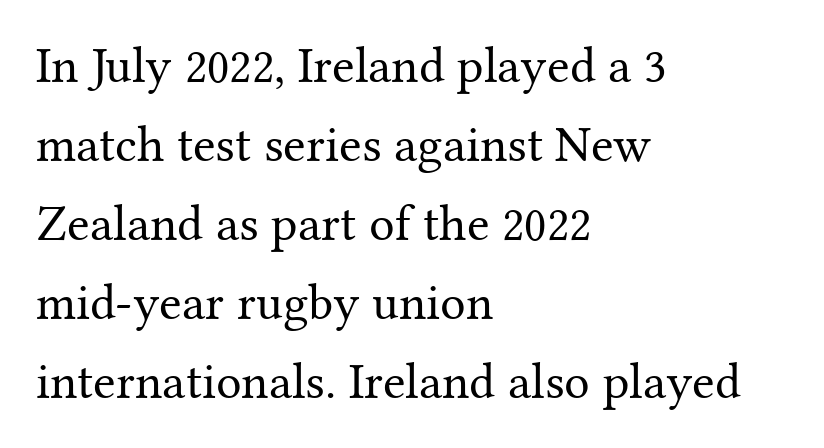
The image shows 51 px regular-weight serif type, upright; set left-aligned, normal line spacing (1.55x), normal letter spacing, not underlined; medium stroke contrast and a medium x-height.
